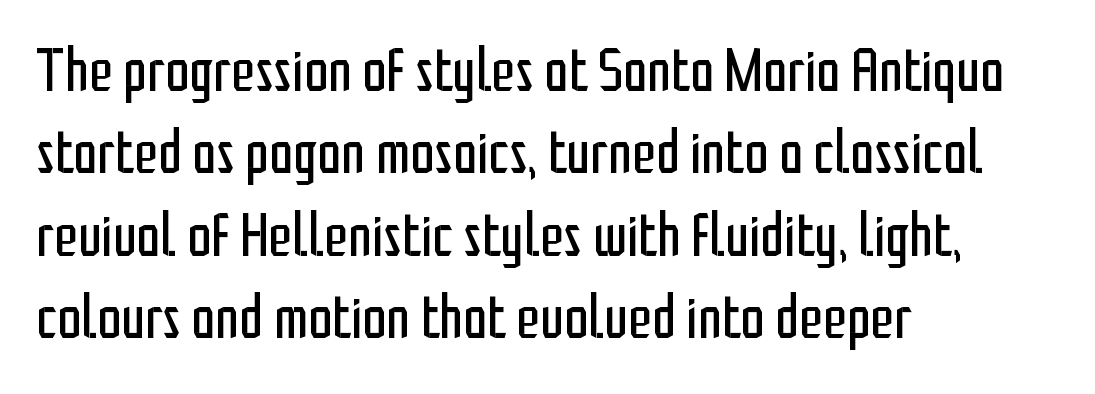
The image shows 61 px regular-weight, condensed sans-serif type, upright; set left-aligned, normal line spacing (1.35x), normal letter spacing, not underlined; low stroke contrast and a medium x-height.
